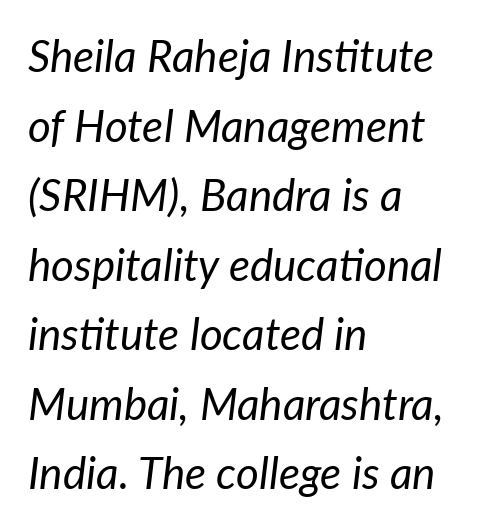
Q: Is the text bold? A: No.
Q: Is the text italic (slanted)? A: Yes, it leans right by about 7 degrees.
Q: Is the text underlined? A: No.
Q: How is the paragraph aligned? A: Left-aligned.
Q: Is the spacing between letters normal or unusually wide? A: Normal.
Q: Is the spacing between lines tight, normal or loose? A: Normal.
Q: Width (condensed, normal, or wide)? A: Normal.
Q: Stroke contrast? A: Low.
Q: x-height? A: Medium.
Q: Monospaced? A: No.
